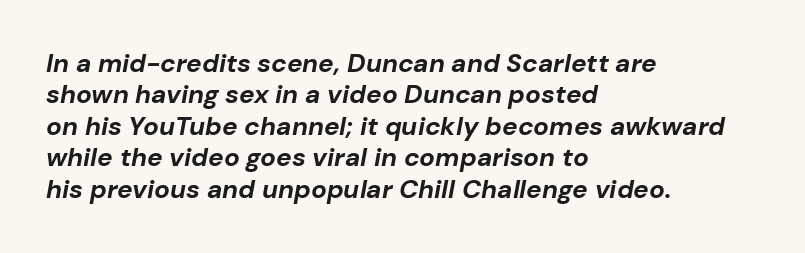
{"italic": "yes", "lean": "right", "slant_degrees": 10, "bold": "yes", "underline": "no", "align": "left", "line_spacing_ratio": 1.21, "letter_spacing": "normal", "letter_spacing_em": 0.0, "glyph_px": 26}
